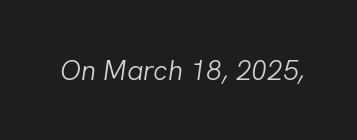
The image shows 28 px light type, italic (leaning right); set normal letter spacing, not underlined; low stroke contrast and a medium x-height.
